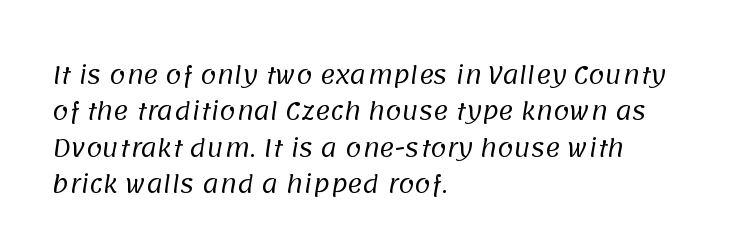
Q: Is the text bold? A: No.
Q: Is the text underlined? A: No.
Q: How is the paragraph aligned? A: Left-aligned.
Q: Is the spacing between letters normal or unusually wide? A: Normal.
Q: Is the spacing between lines tight, normal or loose? A: Normal.
